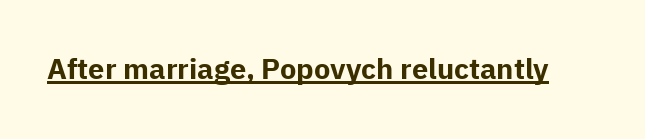
{"serif": "no", "italic": "no", "bold": "yes", "weight": "bold", "width": "normal", "stroke_contrast": "low", "x_height": "medium", "monospaced": "no", "underline": "yes", "letter_spacing": "normal", "letter_spacing_em": 0.0, "glyph_px": 29}
